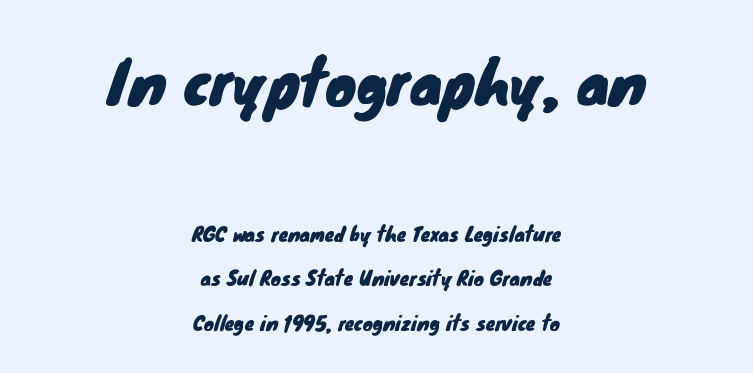
{"serif": "no", "width": "normal", "stroke_contrast": "low", "x_height": "small", "monospaced": "no", "underline": "no", "align": "center", "line_spacing": "loose", "line_spacing_ratio": 2.35, "letter_spacing": "normal", "letter_spacing_em": 0.0, "larger_block": "first", "size_ratio": 3.05, "glyph_px": 58}
